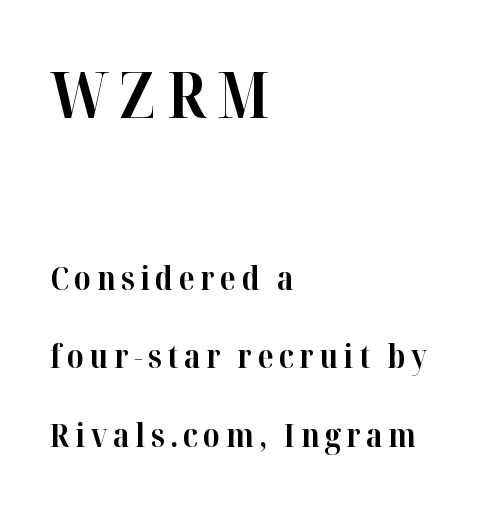
The image shows 63 px bold serif type, upright; set left-aligned, loose line spacing (2.45x), not underlined; the first (top) block is 1.97x larger; high stroke contrast and a medium x-height.
